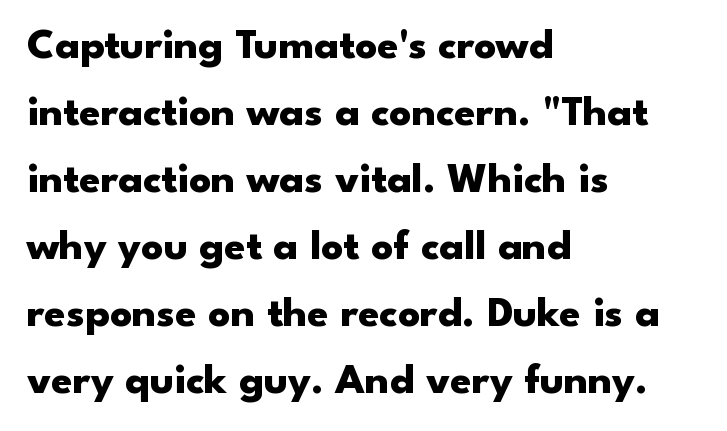
Each line starts at the same left margin while the right side varies. The face used here is rendered with its standard letterfit. Students, observe: this is what conventionally led text looks like. Here the designer chose a conventional face with non-uniform glyph widths.
